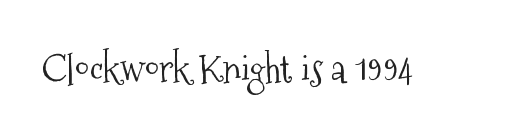
{"serif": "yes", "italic": "no", "bold": "no", "weight": "light", "width": "condensed", "stroke_contrast": "medium", "x_height": "medium", "monospaced": "no", "underline": "no", "letter_spacing": "normal", "letter_spacing_em": 0.0, "glyph_px": 38}
